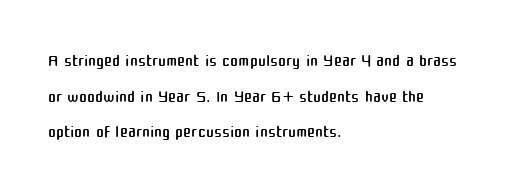
Q: Is the text bold? A: No.
Q: Is the text italic (slanted)? A: No, it is upright.
Q: Is the text underlined? A: No.
Q: How is the paragraph aligned? A: Left-aligned.
Q: Is the spacing between letters normal or unusually wide? A: Normal.
Q: Is the spacing between lines tight, normal or loose? A: Normal.
